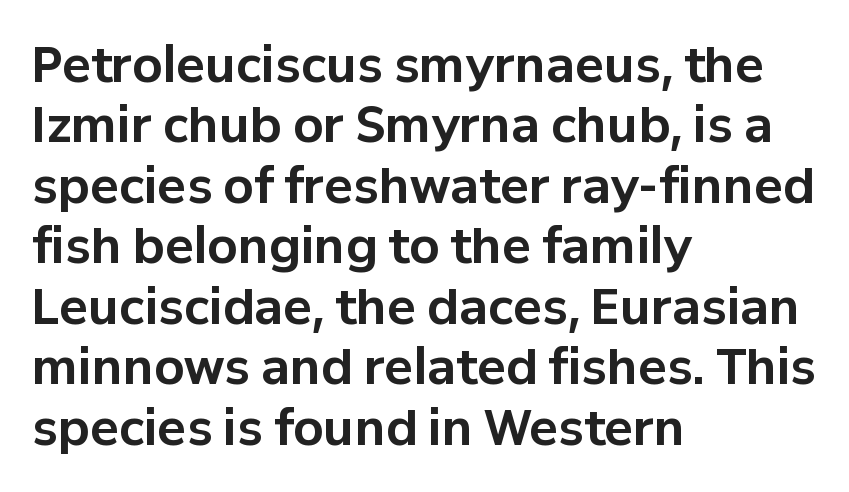
{"serif": "no", "italic": "no", "bold": "yes", "weight": "bold", "width": "normal", "stroke_contrast": "low", "x_height": "medium", "monospaced": "no", "underline": "no", "align": "left", "line_spacing": "normal", "line_spacing_ratio": 1.26, "letter_spacing": "normal", "letter_spacing_em": 0.0, "glyph_px": 48}
